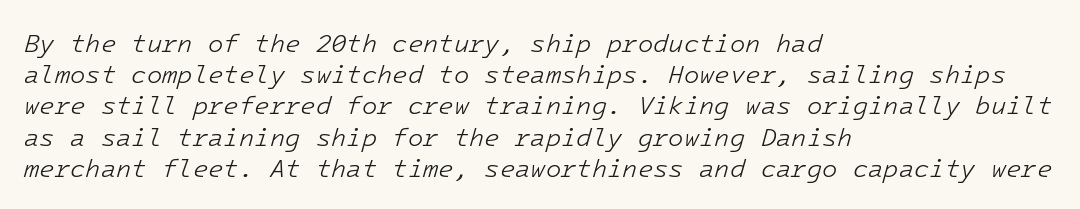
Q: Is the text bold? A: No.
Q: Is the text italic (slanted)? A: Yes, it leans right by about 16 degrees.
Q: Is the text underlined? A: No.
Q: How is the paragraph aligned? A: Left-aligned.
Q: Is the spacing between letters normal or unusually wide? A: Normal.
Q: Is the spacing between lines tight, normal or loose? A: Normal.
